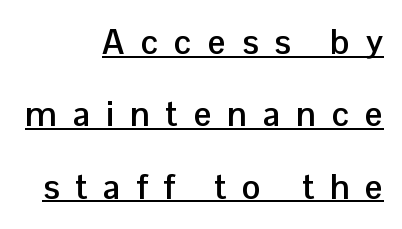
The image shows 35 px semibold sans-serif type, upright; set right-aligned, loose line spacing (2.07x), unusually wide letter spacing (+0.46 em), underlined; low stroke contrast and a medium x-height.
